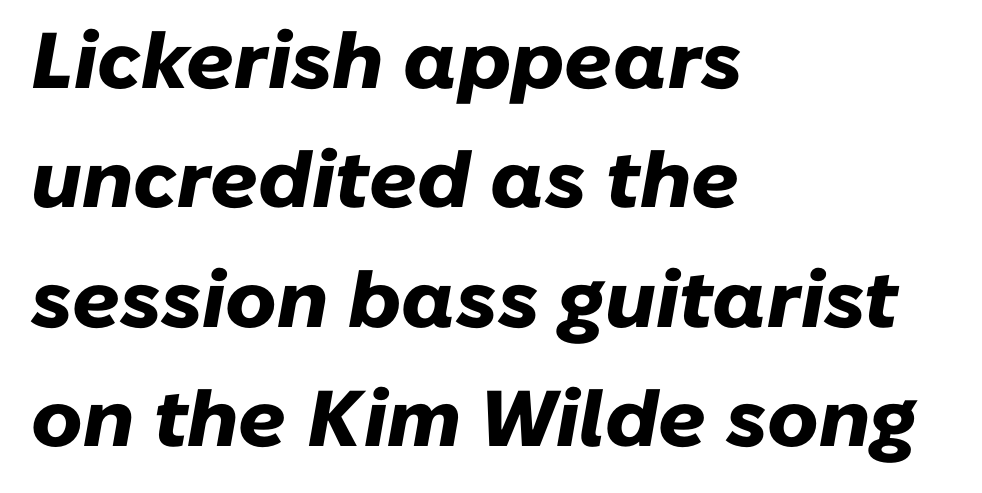
The image shows 79 px heavy type, italic (leaning right); set left-aligned, normal line spacing (1.51x), normal letter spacing, not underlined; low stroke contrast and a medium x-height.
